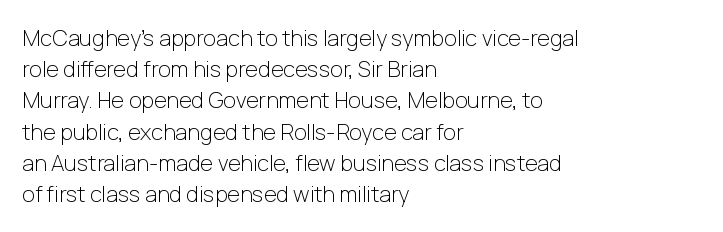
Every row of glyphs begins at an identical x-position on the left. The typesetting does not lean heavy: it is not bold. One glance says typical: line gaps are just what's usual. Underlining? Definitely not there.
